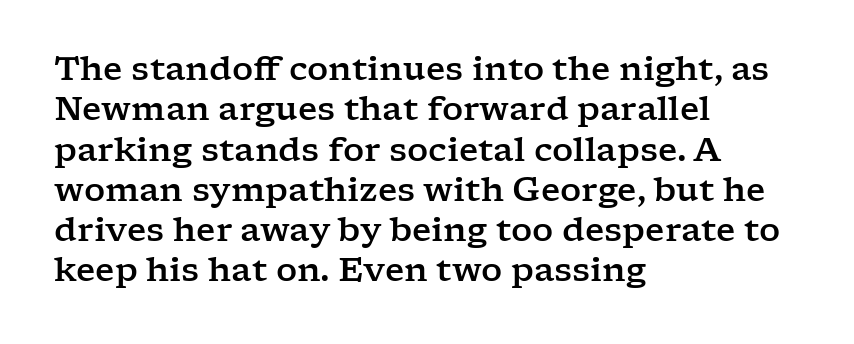
Character widths vary here, with narrow letters taking less room than wide ones. Words appear dense and cohesive because spacing is normal. The ragged edge is on the right, which tells us the setting is flush left. Typographically, this falls in the serif category. Glance below the letters and you will spot only blank space.
